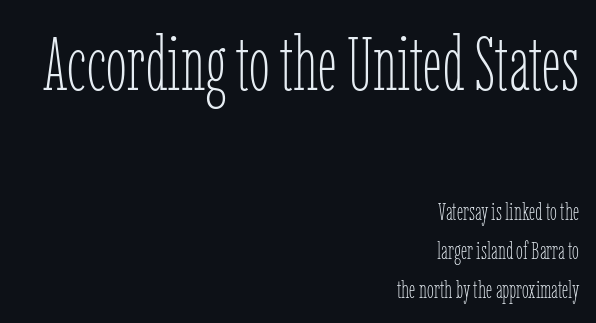
The image shows 76 px thin, condensed type, upright; set right-aligned, normal line spacing (1.56x), normal letter spacing, not underlined; the first (top) block is 3.04x larger; low stroke contrast and a medium x-height.
